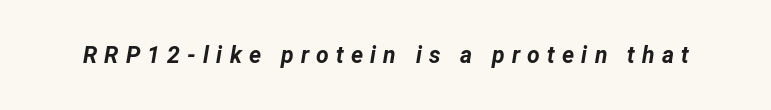
The image shows 23 px bold type, italic (leaning right); set unusually wide letter spacing (+0.31 em), not underlined.
